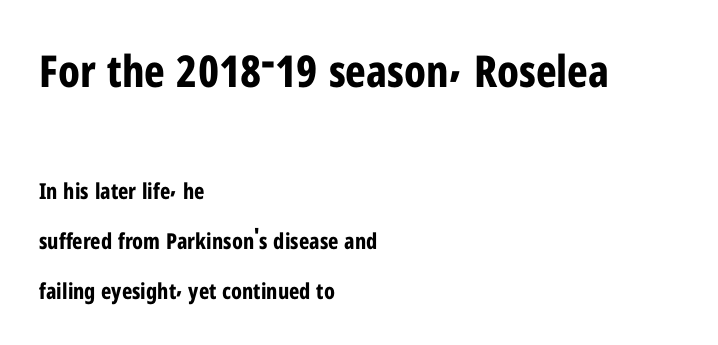
The image shows 44 px bold, condensed sans-serif type, upright; set left-aligned, loose line spacing (2.28x), normal letter spacing, not underlined; the first (top) block is 2.0x larger; low stroke contrast and a medium x-height.
